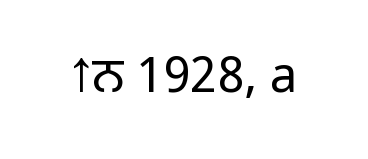
Q: Is the text bold? A: No.
Q: Is the text italic (slanted)? A: No, it is upright.
Q: Is the typeface a serif or a sans-serif typeface? A: Sans-serif.
Q: Is the text underlined? A: No.
Q: Is the spacing between letters normal or unusually wide? A: Normal.
Q: Width (condensed, normal, or wide)? A: Normal.
Q: Stroke contrast? A: Low.
Q: x-height? A: Medium.
Q: Monospaced? A: No.
